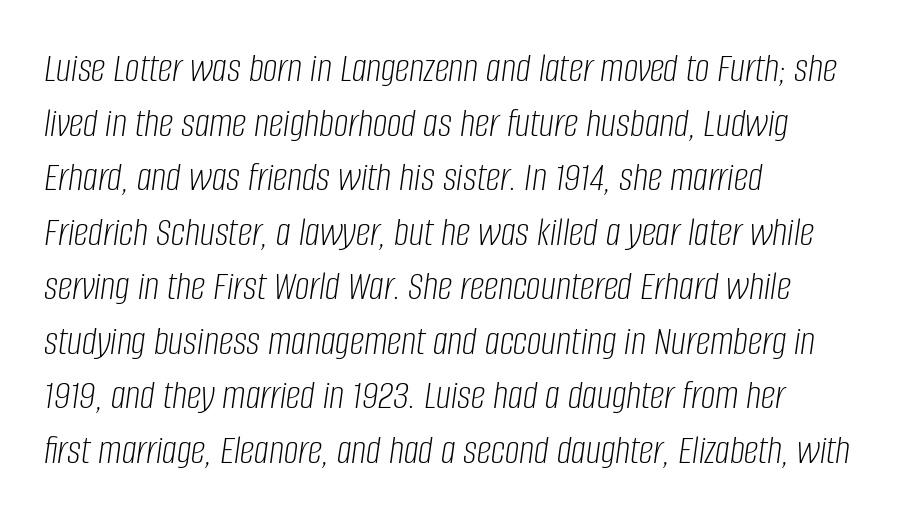
Q: Is the text bold? A: No.
Q: Is the text italic (slanted)? A: Yes, it leans right by about 8 degrees.
Q: Is the text underlined? A: No.
Q: How is the paragraph aligned? A: Left-aligned.
Q: Is the spacing between letters normal or unusually wide? A: Normal.
Q: Is the spacing between lines tight, normal or loose? A: Normal.
Q: Width (condensed, normal, or wide)? A: Condensed.
Q: Stroke contrast? A: Low.
Q: x-height? A: Large.
Q: Monospaced? A: No.
